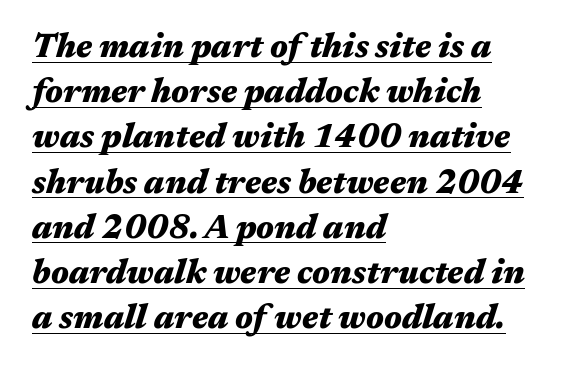
Q: Is the text bold? A: Yes.
Q: Is the text italic (slanted)? A: Yes, it leans right by about 17 degrees.
Q: Is the text underlined? A: Yes.
Q: How is the paragraph aligned? A: Left-aligned.
Q: Is the spacing between letters normal or unusually wide? A: Normal.
Q: Is the spacing between lines tight, normal or loose? A: Normal.
Q: Width (condensed, normal, or wide)? A: Wide.
Q: Stroke contrast? A: Medium.
Q: x-height? A: Medium.
Q: Monospaced? A: No.
